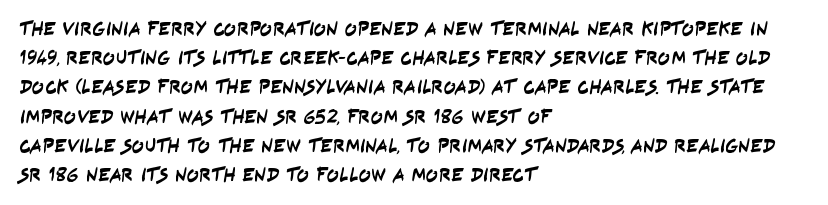
{"underline": "no", "align": "left", "line_spacing": "normal", "line_spacing_ratio": 1.46, "letter_spacing": "normal", "letter_spacing_em": 0.0, "glyph_px": 20}
